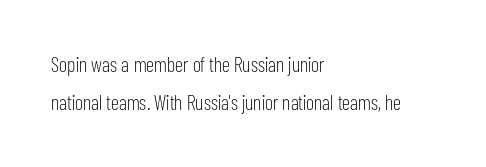
The gaps between neighbouring characters are ordinary and unremarkable. The baseline area is clear. The text block is weighted toward the left margin, trailing off unevenly rightward. The axis of the letterforms is exactly vertical.
